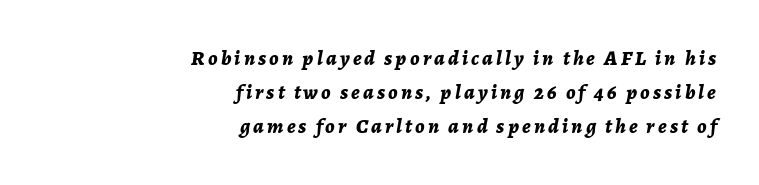
The glyphs are unaccompanied by any horizontal stroke below them. As a designer I'd log this as weight 700, bold. Leftover space on each line is placed entirely before the opening word. Baseline-to-baseline distance is the conventional proportion of letter height. Would a proofreader flag this as italicized? Yes.
